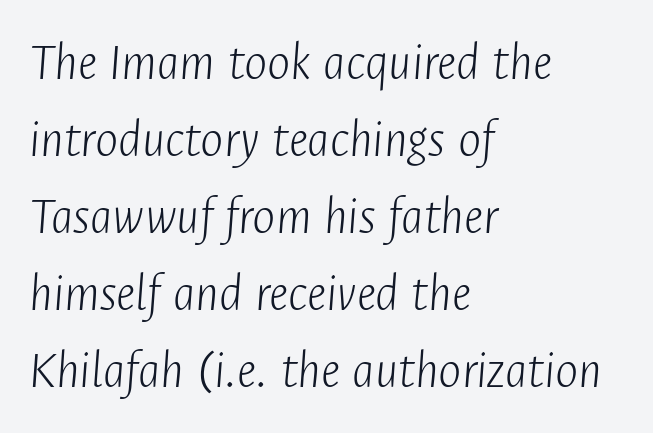
{"italic": "yes", "lean": "right", "slant_degrees": 4, "bold": "no", "weight": "light", "width": "condensed", "stroke_contrast": "low", "x_height": "medium", "monospaced": "no", "underline": "no", "align": "left", "line_spacing": "normal", "line_spacing_ratio": 1.4, "letter_spacing": "normal", "letter_spacing_em": 0.0, "glyph_px": 55}
